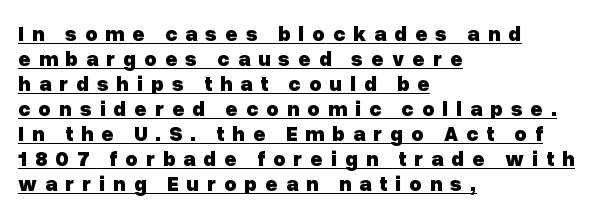
{"italic": "no", "bold": "yes", "underline": "yes", "align": "left", "line_spacing_ratio": 1.19, "letter_spacing": "wide", "letter_spacing_em": 0.38, "glyph_px": 21}
